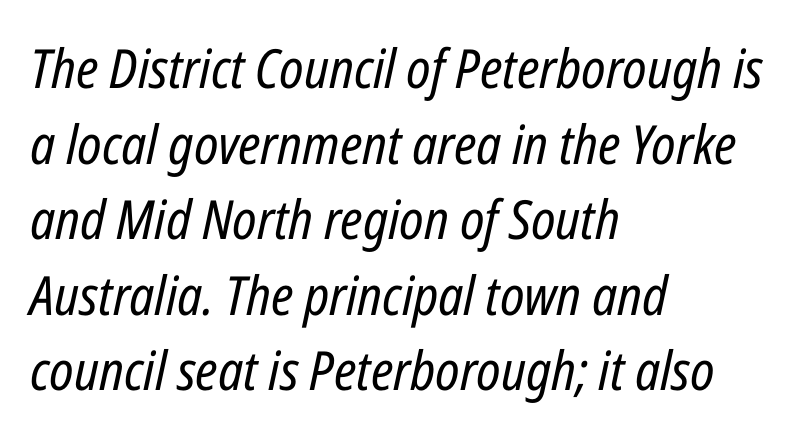
{"italic": "yes", "lean": "right", "slant_degrees": 12, "bold": "no", "weight": "regular", "width": "condensed", "stroke_contrast": "low", "x_height": "medium", "monospaced": "no", "underline": "no", "align": "left", "line_spacing": "normal", "line_spacing_ratio": 1.4, "letter_spacing": "normal", "letter_spacing_em": 0.0, "glyph_px": 54}
